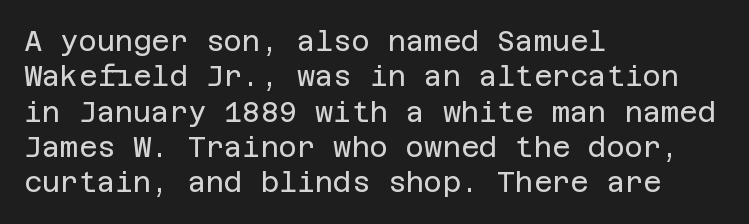
In terms of letterform style, serifs are entirely absent. The strip under each line holds only bare page. The weight would be labelled regular, book, light, or lighter still. Does the lettering tilt? It doesn't — this is upright.
